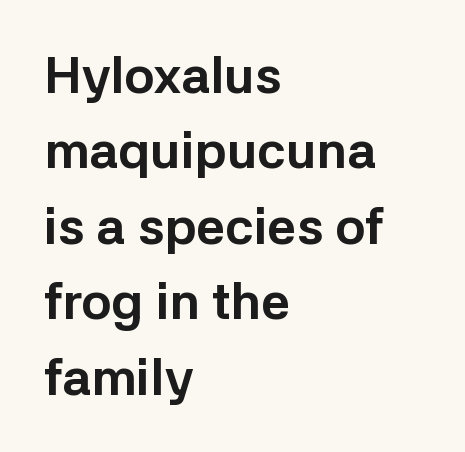
Q: Is the text bold? A: Yes.
Q: Is the text italic (slanted)? A: No, it is upright.
Q: Is the typeface a serif or a sans-serif typeface? A: Sans-serif.
Q: Is the text underlined? A: No.
Q: How is the paragraph aligned? A: Left-aligned.
Q: Is the spacing between letters normal or unusually wide? A: Normal.
Q: Is the spacing between lines tight, normal or loose? A: Normal.
Q: Width (condensed, normal, or wide)? A: Normal.
Q: Stroke contrast? A: Low.
Q: x-height? A: Medium.
Q: Monospaced? A: No.
